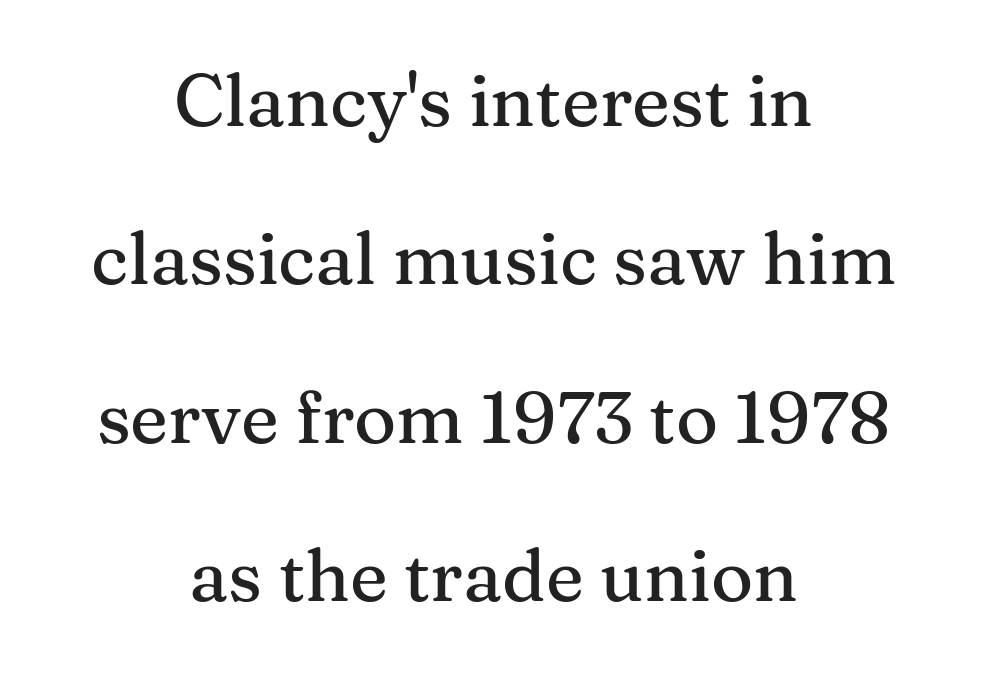
The image shows 72 px serif type, upright; set centered, loose line spacing (2.2x), normal letter spacing, not underlined; medium stroke contrast and a medium x-height.
